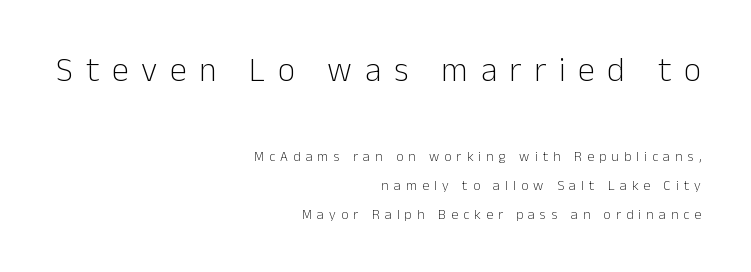
{"serif": "no", "italic": "no", "bold": "no", "weight": "light", "width": "normal", "stroke_contrast": "low", "x_height": "medium", "monospaced": "no", "underline": "no", "align": "right", "line_spacing": "loose", "line_spacing_ratio": 2.07, "letter_spacing": "wide", "letter_spacing_em": 0.37, "larger_block": "first", "size_ratio": 2.43, "glyph_px": 34}
